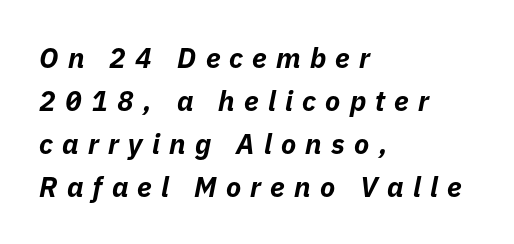
{"italic": "yes", "lean": "right", "slant_degrees": 11, "bold": "yes", "weight": "bold", "width": "normal", "stroke_contrast": "low", "x_height": "medium", "monospaced": "no", "underline": "no", "align": "left", "line_spacing": "normal", "line_spacing_ratio": 1.53, "letter_spacing": "wide", "letter_spacing_em": 0.33, "glyph_px": 28}
